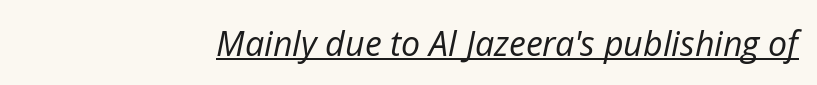
Q: Is the text bold? A: No.
Q: Is the text italic (slanted)? A: Yes, it leans right by about 12 degrees.
Q: Is the text underlined? A: Yes.
Q: How is the paragraph aligned? A: Right-aligned.
Q: Is the spacing between letters normal or unusually wide? A: Normal.
Q: Width (condensed, normal, or wide)? A: Normal.
Q: Stroke contrast? A: Low.
Q: x-height? A: Medium.
Q: Monospaced? A: No.
